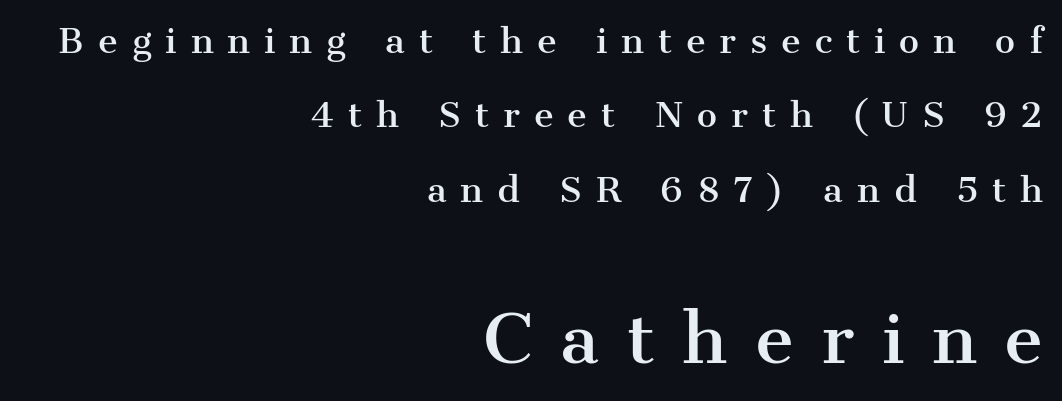
The image shows 67 px serif type, upright; set right-aligned, loose line spacing (2.19x), unusually wide letter spacing (+0.41 em), not underlined; the second (bottom) block is 1.97x larger; medium stroke contrast and a medium x-height.
